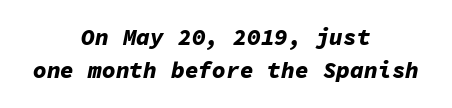
Q: Is the text bold? A: Yes.
Q: Is the text italic (slanted)? A: Yes, it leans right by about 11 degrees.
Q: Is the text underlined? A: No.
Q: How is the paragraph aligned? A: Centered.
Q: Is the spacing between letters normal or unusually wide? A: Normal.
Q: Is the spacing between lines tight, normal or loose? A: Normal.
